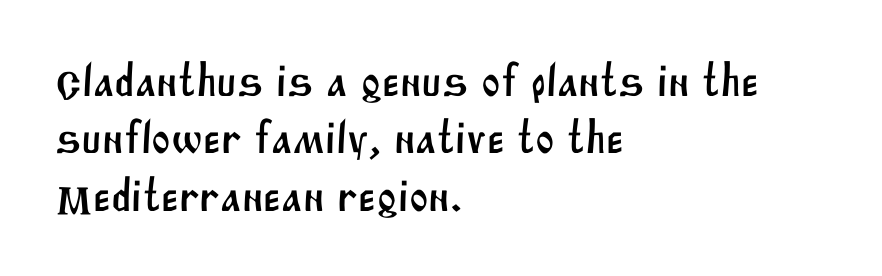
The glyphs are unaccompanied by any horizontal stroke below them. To sum up the face: it is a sans, with no serifs. The lines sit at an ordinary, default distance from one another. The passage shown is typed in a proportional face where columns would drift. The rendering anchors every line to the left-hand side. Each word holds together tightly as a unit, with standard inter-letter gaps.
